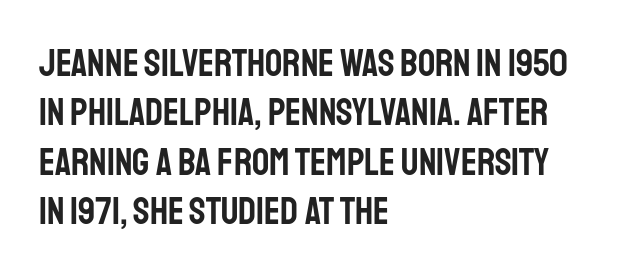
{"serif": "no", "italic": "no", "width": "condensed", "stroke_contrast": "low", "x_height": "large", "monospaced": "no", "underline": "no", "align": "left", "line_spacing": "normal", "line_spacing_ratio": 1.3, "letter_spacing": "normal", "letter_spacing_em": 0.0, "glyph_px": 38}
